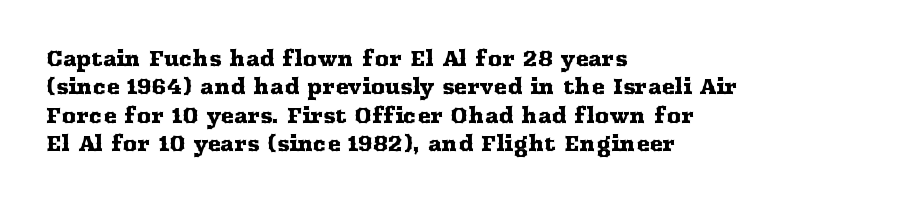
{"italic": "no", "underline": "no", "align": "left", "line_spacing": "normal", "line_spacing_ratio": 1.42, "letter_spacing": "normal", "letter_spacing_em": 0.0, "glyph_px": 20}
